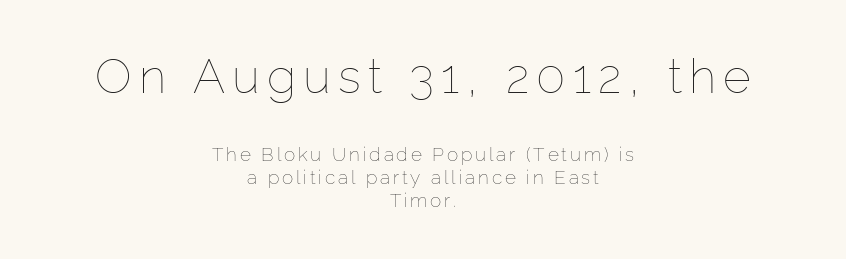
Q: Is the text bold? A: No.
Q: Is the text italic (slanted)? A: No, it is upright.
Q: Is the text underlined? A: No.
Q: How is the paragraph aligned? A: Centered.
Q: Which block of text is set in a larger size, the first (top) or the second (bottom)? A: The first (top) one.
Q: Width (condensed, normal, or wide)? A: Normal.
Q: Stroke contrast? A: Low.
Q: x-height? A: Medium.
Q: Monospaced? A: No.
